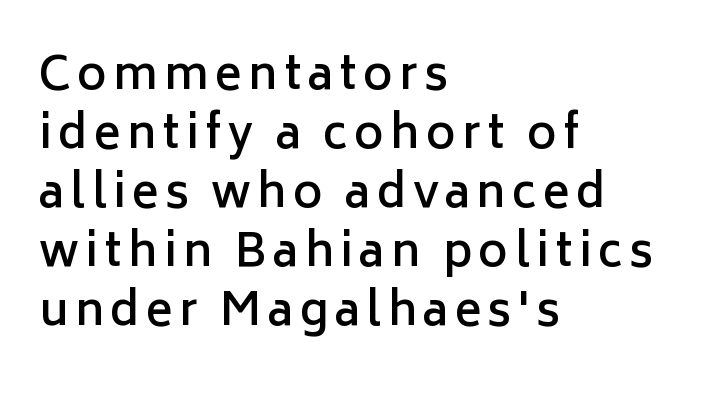
{"serif": "no", "italic": "no", "bold": "semi", "weight": "semibold", "width": "normal", "stroke_contrast": "low", "x_height": "medium", "monospaced": "no", "underline": "no", "align": "left", "line_spacing": "normal", "line_spacing_ratio": 1.31, "glyph_px": 45}
